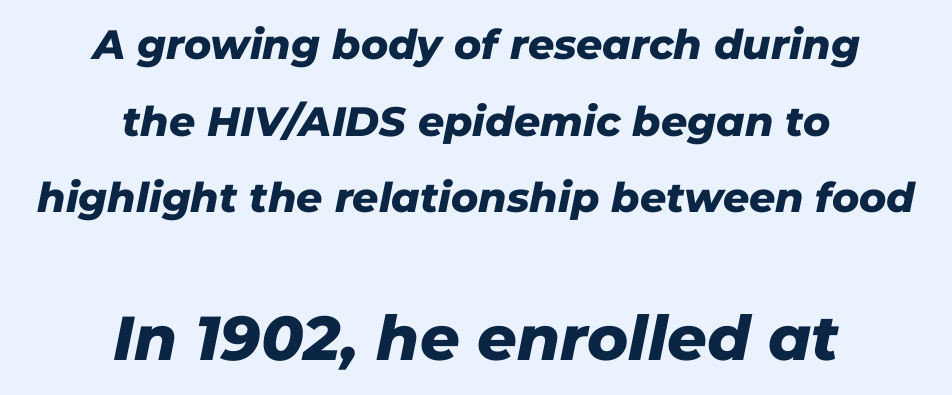
The image shows 62 px heavy type, italic (leaning right); set centered, line spacing 1.87x, normal letter spacing, not underlined; the second (bottom) block is 1.51x larger; low stroke contrast and a medium x-height.
